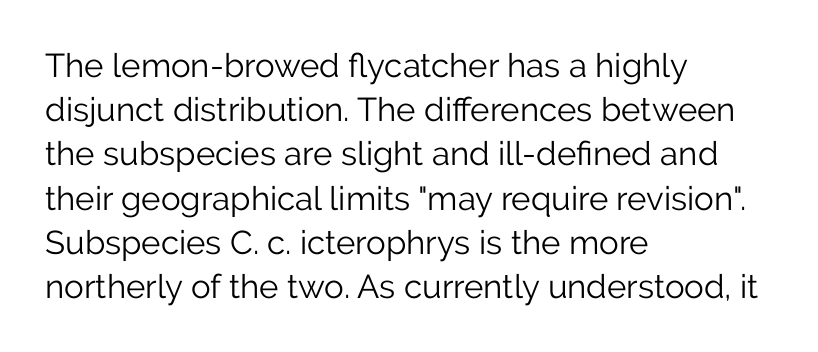
The image shows 33 px light sans-serif type, upright; set left-aligned, normal line spacing (1.34x), normal letter spacing, not underlined; low stroke contrast and a medium x-height.
